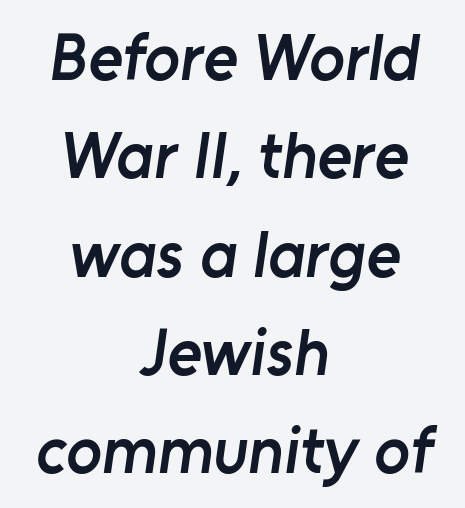
Q: Is the text bold? A: Semi-bold.
Q: Is the typeface a serif or a sans-serif typeface? A: Sans-serif.
Q: Is the text underlined? A: No.
Q: How is the paragraph aligned? A: Centered.
Q: Is the spacing between letters normal or unusually wide? A: Normal.
Q: Is the spacing between lines tight, normal or loose? A: Normal.
Q: Width (condensed, normal, or wide)? A: Normal.
Q: Stroke contrast? A: Low.
Q: x-height? A: Medium.
Q: Monospaced? A: No.
